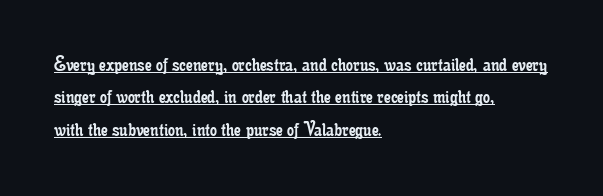
Q: Is the text bold? A: No.
Q: Is the text italic (slanted)? A: No, it is upright.
Q: Is the text underlined? A: Yes.
Q: How is the paragraph aligned? A: Left-aligned.
Q: Is the spacing between letters normal or unusually wide? A: Normal.
Q: Is the spacing between lines tight, normal or loose? A: Normal.
